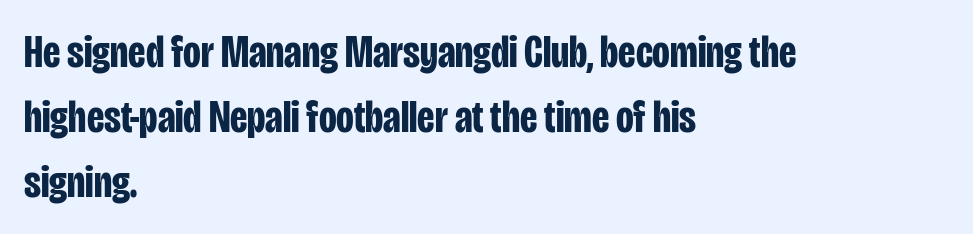
Q: Is the text bold? A: Yes.
Q: Is the text italic (slanted)? A: No, it is upright.
Q: Is the typeface a serif or a sans-serif typeface? A: Sans-serif.
Q: Is the text underlined? A: No.
Q: How is the paragraph aligned? A: Left-aligned.
Q: Is the spacing between letters normal or unusually wide? A: Normal.
Q: Is the spacing between lines tight, normal or loose? A: Normal.
Q: Width (condensed, normal, or wide)? A: Condensed.
Q: Stroke contrast? A: Low.
Q: x-height? A: Large.
Q: Monospaced? A: No.
